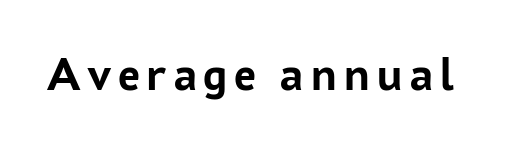
The passage shown is typed in a proportional face where columns would drift. Heavy-handed strokes throughout: this text is bold. The type family on display is of the sans-serif kind. Characters remain perfectly vertical along every line. The baseline area is clear.
